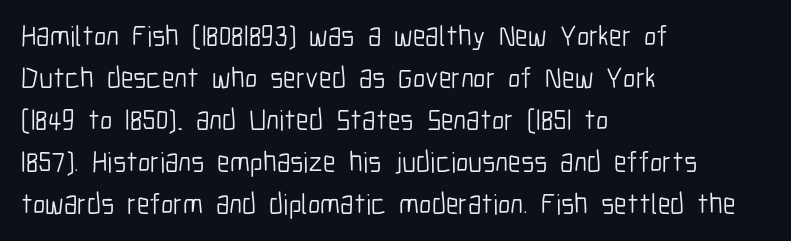
Lines of text with bare space underneath. Look at the bottom of the vertical strokes: they stop flat, with no serifs. Which margin do the lines hug? The left one — the right edge is uneven. Looks like regular typesetting: each glyph gets only the width it needs. Nothing unusual about the tracking: characters are spaced as the font intends.
